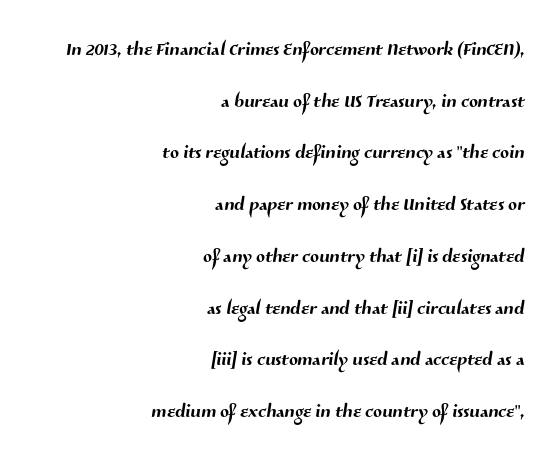
The image shows 26 px text type; set right-aligned, loose line spacing (1.99x), normal letter spacing, not underlined.
